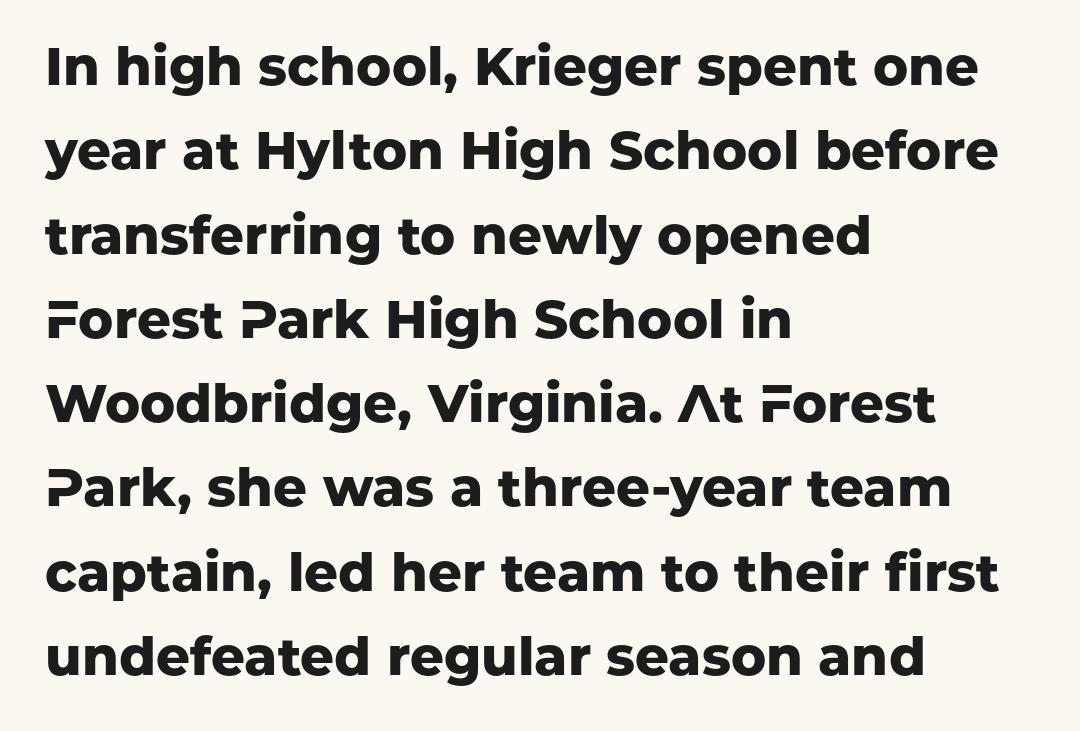
{"serif": "no", "italic": "no", "bold": "yes", "weight": "heavy", "width": "normal", "stroke_contrast": "low", "x_height": "medium", "monospaced": "no", "underline": "no", "align": "left", "line_spacing": "normal", "line_spacing_ratio": 1.59, "letter_spacing": "normal", "letter_spacing_em": 0.0, "glyph_px": 53}
